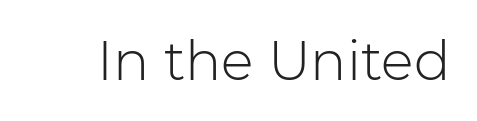
The image shows 54 px light sans-serif type, upright; set normal letter spacing, not underlined; low stroke contrast and a medium x-height.
